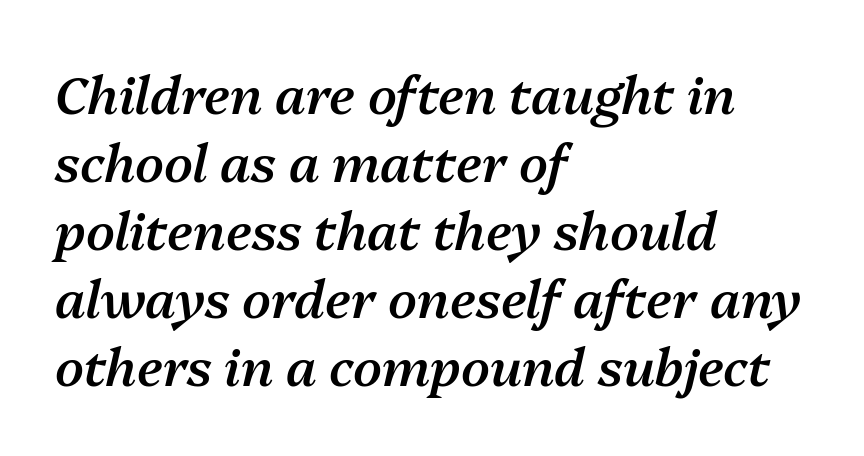
Q: Is the text bold? A: Semi-bold.
Q: Is the text italic (slanted)? A: Yes, it leans right by about 13 degrees.
Q: Is the text underlined? A: No.
Q: How is the paragraph aligned? A: Left-aligned.
Q: Is the spacing between letters normal or unusually wide? A: Normal.
Q: Is the spacing between lines tight, normal or loose? A: Normal.
Q: Width (condensed, normal, or wide)? A: Normal.
Q: Stroke contrast? A: Medium.
Q: x-height? A: Medium.
Q: Monospaced? A: No.
